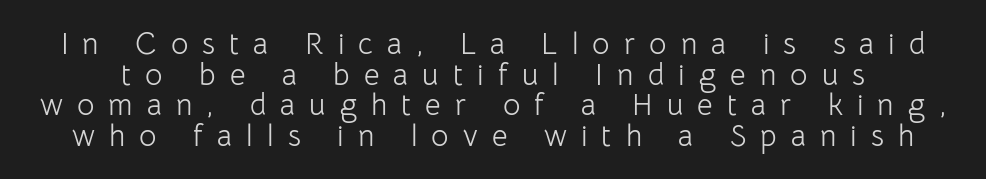
{"serif": "no", "italic": "no", "bold": "no", "weight": "light", "width": "normal", "stroke_contrast": "low", "x_height": "medium", "monospaced": "no", "underline": "no", "line_spacing": "tight", "line_spacing_ratio": 1.02, "letter_spacing": "wide", "letter_spacing_em": 0.47, "glyph_px": 30}
